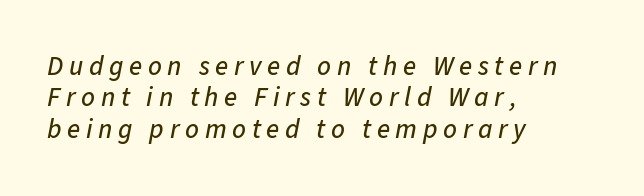
In terms of posture, this sample is oblique. Beneath every word, the page is bare. Each word looks stretched out because of the extra space between its letters. The paragraph has a hard left edge and a soft right edge.
